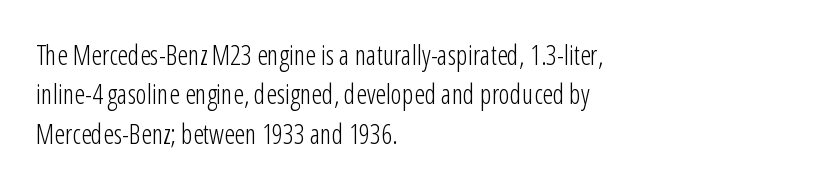
Q: Is the text bold? A: No.
Q: Is the text italic (slanted)? A: No, it is upright.
Q: Is the text underlined? A: No.
Q: How is the paragraph aligned? A: Left-aligned.
Q: Is the spacing between letters normal or unusually wide? A: Normal.
Q: Is the spacing between lines tight, normal or loose? A: Normal.
